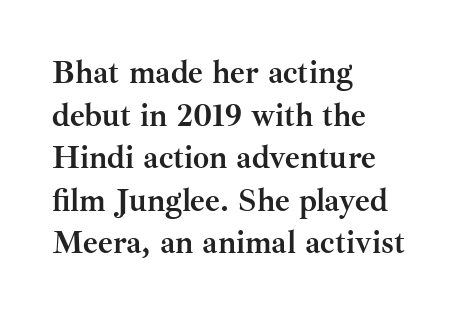
The image shows 32 px semibold serif type, upright; set left-aligned, normal line spacing (1.33x), normal letter spacing, not underlined; medium stroke contrast and a small x-height.
